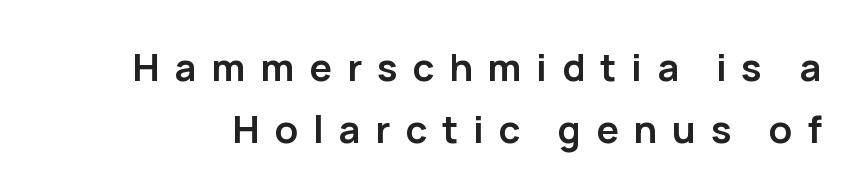
Q: Is the text bold? A: Yes.
Q: Is the text italic (slanted)? A: No, it is upright.
Q: Is the typeface a serif or a sans-serif typeface? A: Sans-serif.
Q: Is the text underlined? A: No.
Q: Is the spacing between letters normal or unusually wide? A: Unusually wide.
Q: Is the spacing between lines tight, normal or loose? A: Normal.
Q: Width (condensed, normal, or wide)? A: Normal.
Q: Stroke contrast? A: Low.
Q: x-height? A: Medium.
Q: Monospaced? A: No.
